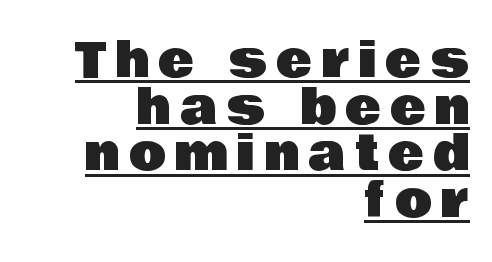
{"serif": "no", "italic": "no", "width": "normal", "stroke_contrast": "low", "x_height": "large", "monospaced": "no", "underline": "yes", "align": "right", "line_spacing": "tight", "line_spacing_ratio": 0.97, "letter_spacing": "wide", "letter_spacing_em": 0.2, "glyph_px": 48}
